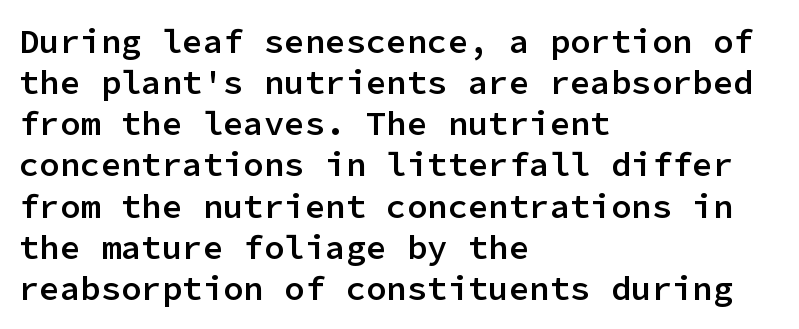
{"serif": "no", "italic": "no", "bold": "semi", "weight": "semibold", "width": "normal", "stroke_contrast": "low", "x_height": "medium", "monospaced": "yes", "underline": "no", "align": "left", "line_spacing_ratio": 1.21, "letter_spacing": "normal", "letter_spacing_em": 0.0, "glyph_px": 34}
